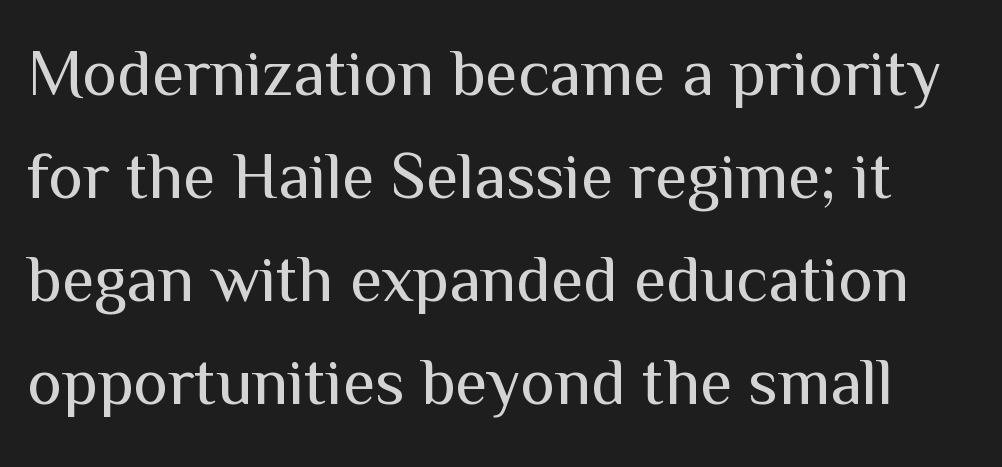
{"serif": "no", "italic": "no", "bold": "no", "weight": "regular", "width": "normal", "stroke_contrast": "medium", "x_height": "medium", "monospaced": "no", "underline": "no", "line_spacing": "normal", "line_spacing_ratio": 1.56, "letter_spacing": "normal", "letter_spacing_em": 0.0, "glyph_px": 66}
